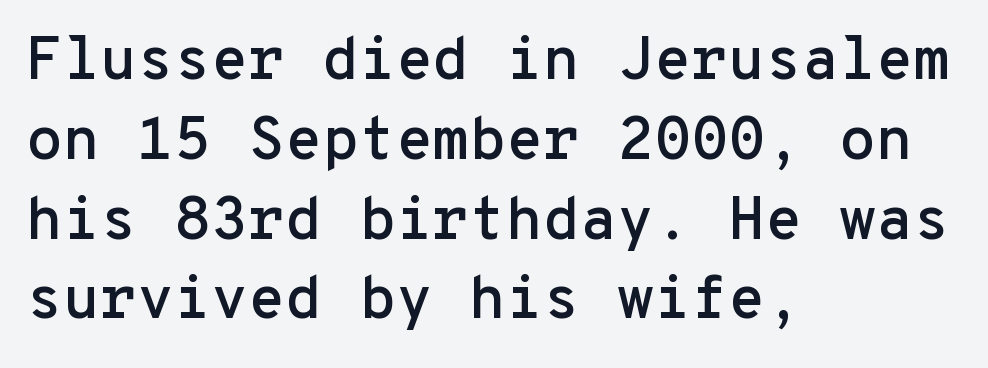
Q: Is the text italic (slanted)? A: No, it is upright.
Q: Is the typeface a serif or a sans-serif typeface? A: Sans-serif.
Q: Is the text underlined? A: No.
Q: How is the paragraph aligned? A: Left-aligned.
Q: Is the spacing between letters normal or unusually wide? A: Normal.
Q: Is the spacing between lines tight, normal or loose? A: Normal.
Q: Width (condensed, normal, or wide)? A: Normal.
Q: Stroke contrast? A: Low.
Q: x-height? A: Medium.
Q: Monospaced? A: Yes.
